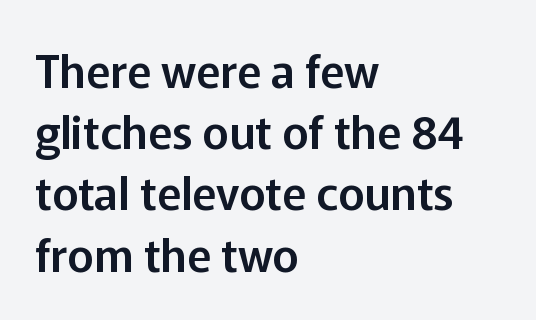
Q: Is the text italic (slanted)? A: No, it is upright.
Q: Is the typeface a serif or a sans-serif typeface? A: Sans-serif.
Q: Is the text underlined? A: No.
Q: How is the paragraph aligned? A: Left-aligned.
Q: Is the spacing between letters normal or unusually wide? A: Normal.
Q: Is the spacing between lines tight, normal or loose? A: Normal.
Q: Width (condensed, normal, or wide)? A: Normal.
Q: Stroke contrast? A: Low.
Q: x-height? A: Medium.
Q: Monospaced? A: No.
